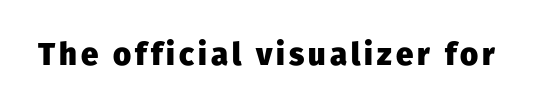
{"serif": "no", "italic": "no", "bold": "yes", "weight": "heavy", "width": "normal", "stroke_contrast": "low", "x_height": "medium", "monospaced": "no", "underline": "no", "glyph_px": 31}
